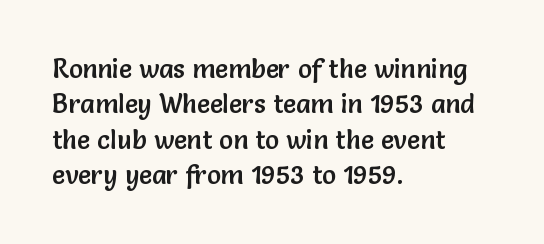
The image shows 26 px text type, upright; set left-aligned, normal line spacing (1.36x), normal letter spacing, not underlined.
